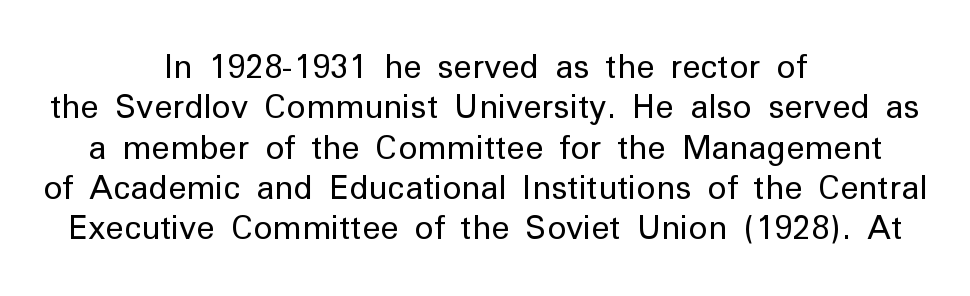
The image shows 32 px regular-weight sans-serif type, upright; set centered, normal line spacing (1.26x), normal letter spacing, not underlined; low stroke contrast and a medium x-height.
